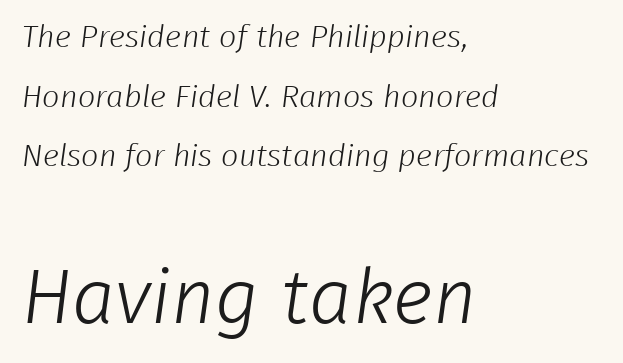
Q: Is the text bold? A: No.
Q: Is the typeface a serif or a sans-serif typeface? A: Sans-serif.
Q: Is the text underlined? A: No.
Q: How is the paragraph aligned? A: Left-aligned.
Q: Is the spacing between letters normal or unusually wide? A: Normal.
Q: Is the spacing between lines tight, normal or loose? A: Loose.
Q: Which block of text is set in a larger size, the first (top) or the second (bottom)? A: The second (bottom) one.
Q: Width (condensed, normal, or wide)? A: Normal.
Q: Stroke contrast? A: Low.
Q: x-height? A: Medium.
Q: Monospaced? A: No.
